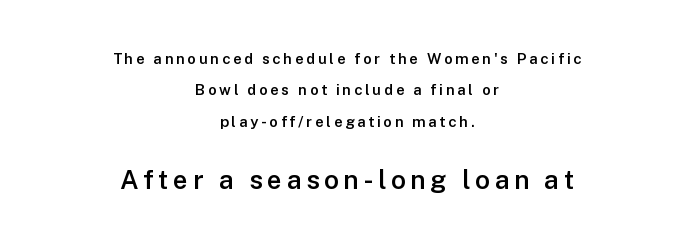
Every row of glyphs is offset so its center matches the block's center. The more generous point size was reserved for the lower chunk. Bare-footed words on every line. The glyphs have the mass of a demibold cut, below bold. Rendered with straight, roman letterforms. A great deal of white space separates one row of letters from the next.
